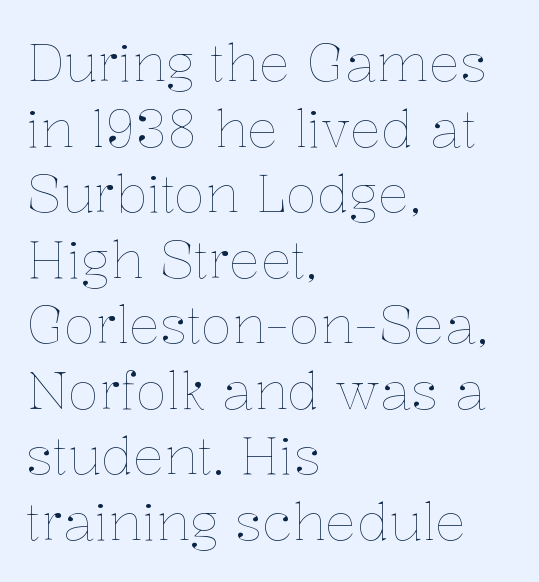
Quick note: underline off. The letters advance in unequal steps, a hallmark of proportional type. Rows of type keep a routine distance in the vertical direction. No italicization has been applied; the sample stays upright. A student would call this left alignment; a typographer would say flush left, rag right.
